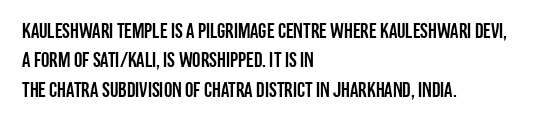
If you drew a ruler down the left edge, every line would touch it. The foot of each line stays bare and open. What's the leading like? Ordinary, nothing unusual. The axis of the letterforms is exactly vertical. Observe the ordinary spacing: letters are neighbours, not strangers.
